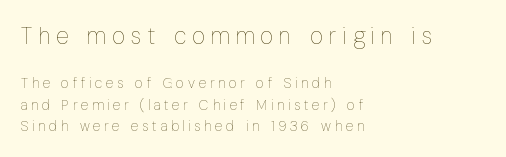
The image shows 23 px text type, upright; set left-aligned, normal line spacing (1.52x), unusually wide letter spacing (+0.26 em), not underlined; the first (top) block is 1.64x larger.
